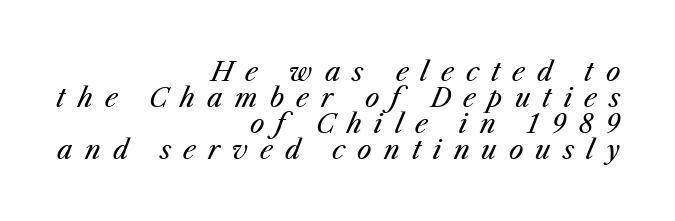
The strip under each line holds only bare page. Stroke thickness stays within the range of a standard reading face or lighter. Characters are canted at an angle relative to the baseline's perpendicular. The rag falls on the left side of this text block.
